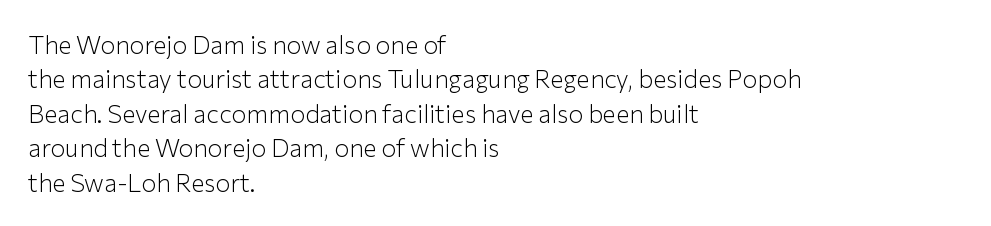
Spacing between characters is what you'd get straight out of the box. The passage shown is not underscored anywhere. The lines in this sample share a left origin and differ only in where they stop. The lines sit at an ordinary, default distance from one another. Is the type heavy? It reads as light-to-regular instead.
